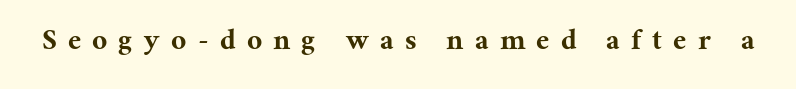
Honestly, the letter spacing is so wide it's the main thing you notice. A typesetter would call this proportional, since set widths differ per character. Any mark beneath the type? The region is blank. Unlike italic type, these characters show no tilt at all.
